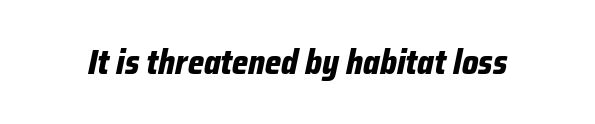
The image shows 34 px bold, condensed type, italic (leaning right); set normal letter spacing, not underlined; low stroke contrast and a medium x-height.
